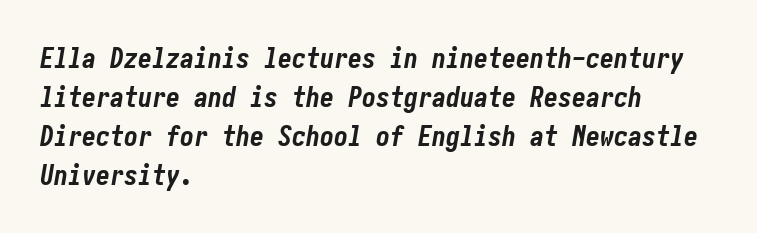
Q: Is the text bold? A: Yes.
Q: Is the text italic (slanted)? A: Yes, it leans right by about 10 degrees.
Q: Is the text underlined? A: No.
Q: How is the paragraph aligned? A: Left-aligned.
Q: Is the spacing between letters normal or unusually wide? A: Normal.
Q: Is the spacing between lines tight, normal or loose? A: Normal.
Q: Width (condensed, normal, or wide)? A: Condensed.
Q: Stroke contrast? A: Low.
Q: x-height? A: Medium.
